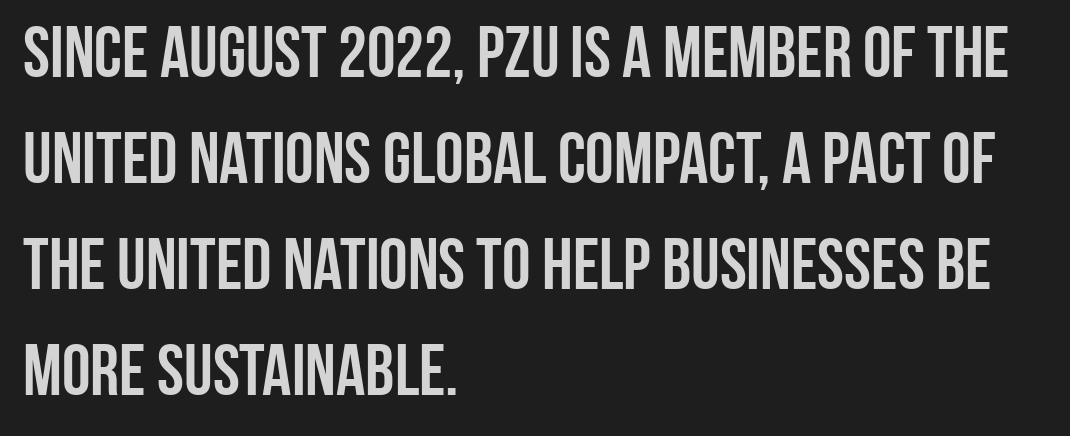
Inter-character spacing is left at the font's built-in metrics. You could not count columns in this text — the font is proportionally spaced. On the weight axis this lands at bold, roughly 700. If you drew a ruler down the left edge, every line would touch it. Interline gaps are of average width in this sample. Rule under the text: the space is simply empty.
